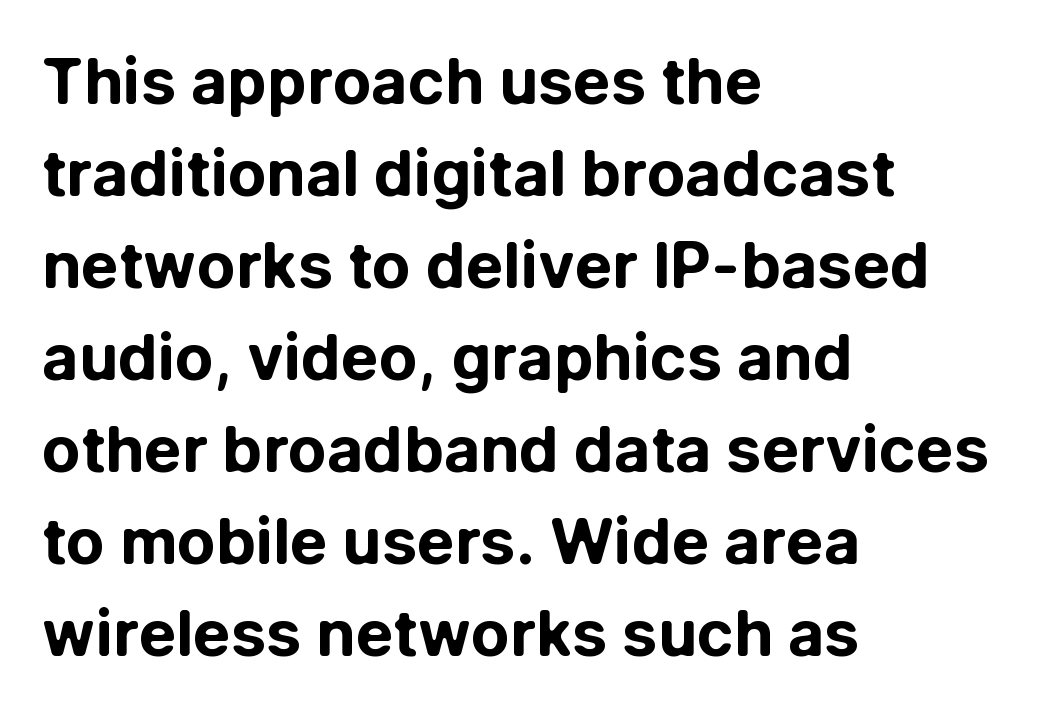
Q: Is the text bold? A: Yes.
Q: Is the text italic (slanted)? A: No, it is upright.
Q: Is the typeface a serif or a sans-serif typeface? A: Sans-serif.
Q: Is the text underlined? A: No.
Q: How is the paragraph aligned? A: Left-aligned.
Q: Is the spacing between letters normal or unusually wide? A: Normal.
Q: Is the spacing between lines tight, normal or loose? A: Normal.
Q: Width (condensed, normal, or wide)? A: Normal.
Q: Stroke contrast? A: Low.
Q: x-height? A: Medium.
Q: Monospaced? A: No.
